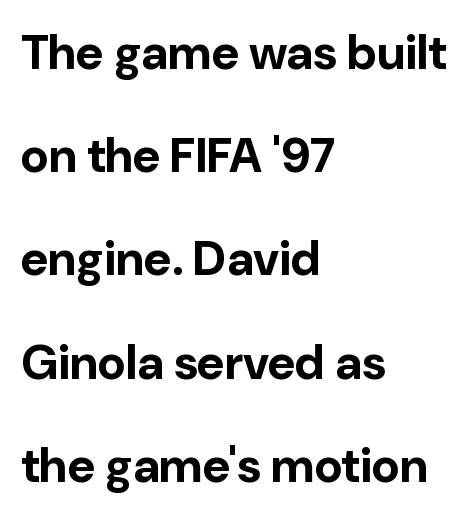
No word sits above an underline. This sample trades compactness for vertical openness between lines. The letters advance in unequal steps, a hallmark of proportional type. Horizontally, the lines are justified to the leading edge only. Heavy, bold letterforms.
